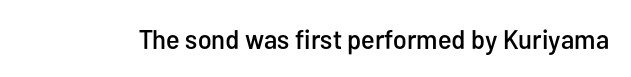
{"italic": "no", "underline": "no", "letter_spacing": "normal", "letter_spacing_em": 0.0, "glyph_px": 27}
